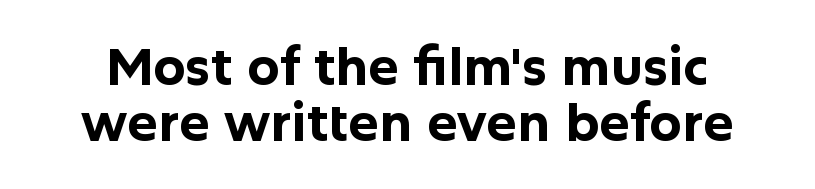
{"serif": "no", "italic": "no", "bold": "yes", "weight": "bold", "width": "normal", "stroke_contrast": "low", "x_height": "medium", "monospaced": "no", "underline": "no", "line_spacing": "tight", "line_spacing_ratio": 1.09, "letter_spacing": "normal", "letter_spacing_em": 0.0, "glyph_px": 51}
